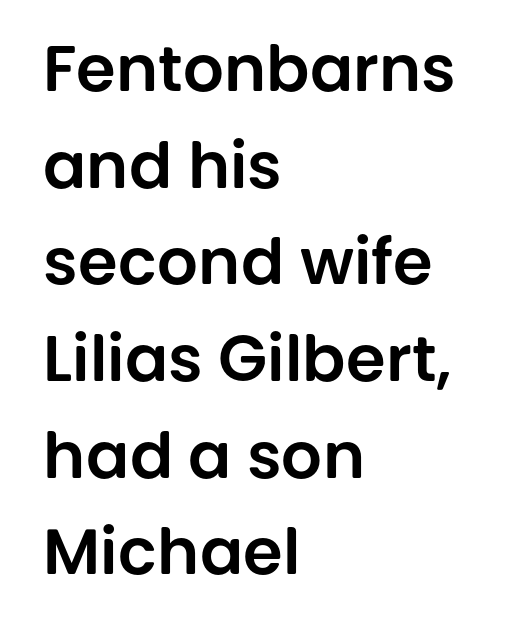
Q: Is the text italic (slanted)? A: No, it is upright.
Q: Is the typeface a serif or a sans-serif typeface? A: Sans-serif.
Q: Is the text underlined? A: No.
Q: How is the paragraph aligned? A: Left-aligned.
Q: Is the spacing between letters normal or unusually wide? A: Normal.
Q: Is the spacing between lines tight, normal or loose? A: Normal.
Q: Width (condensed, normal, or wide)? A: Normal.
Q: Stroke contrast? A: Low.
Q: x-height? A: Large.
Q: Monospaced? A: No.
